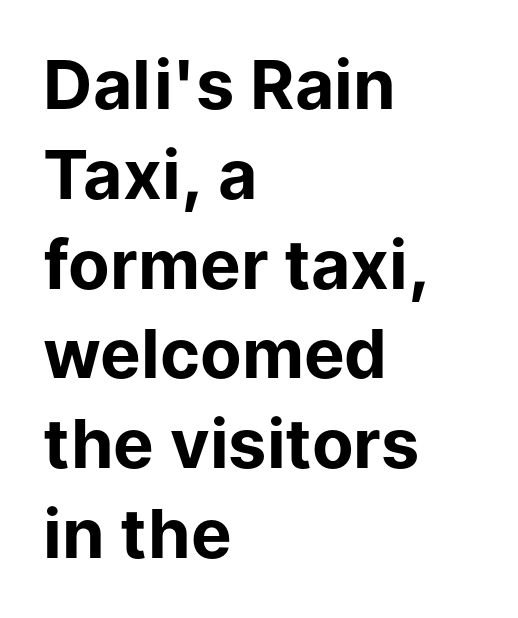
The letters stand upright; this is a roman face. The letters are bold, with thick, heavy strokes. Leading: standard. Honestly, there is no underline to notice here at all. The lines in this sample share a left origin and differ only in where they stop. Is the letter spacing exaggerated? No — it looks like the ordinary default.
